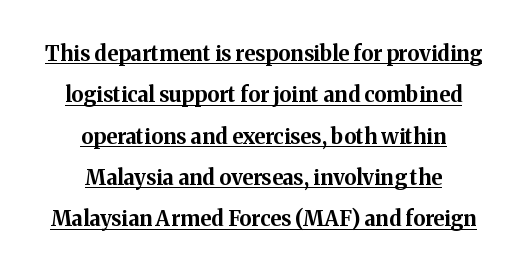
{"italic": "no", "bold": "yes", "underline": "yes", "align": "center", "line_spacing": "loose", "line_spacing_ratio": 1.97, "letter_spacing": "normal", "letter_spacing_em": 0.0, "glyph_px": 21}
